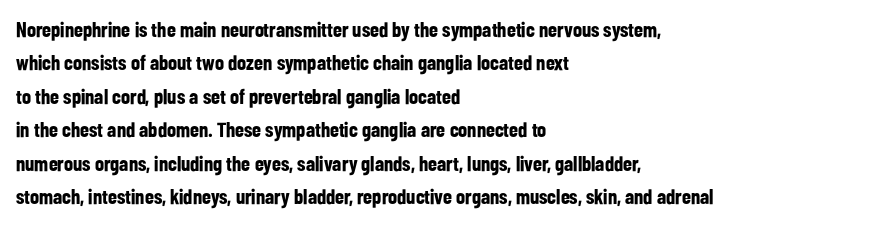
{"italic": "no", "bold": "yes", "underline": "no", "align": "left", "line_spacing": "normal", "line_spacing_ratio": 1.59, "letter_spacing": "normal", "letter_spacing_em": 0.0, "glyph_px": 21}
